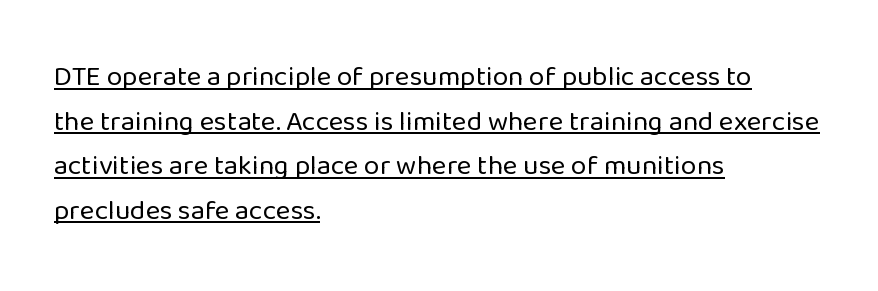
Q: Is the text bold? A: No.
Q: Is the text italic (slanted)? A: No, it is upright.
Q: Is the typeface a serif or a sans-serif typeface? A: Sans-serif.
Q: Is the text underlined? A: Yes.
Q: How is the paragraph aligned? A: Left-aligned.
Q: Is the spacing between letters normal or unusually wide? A: Normal.
Q: Is the spacing between lines tight, normal or loose? A: Normal.
Q: Width (condensed, normal, or wide)? A: Normal.
Q: Stroke contrast? A: Low.
Q: x-height? A: Medium.
Q: Monospaced? A: No.
